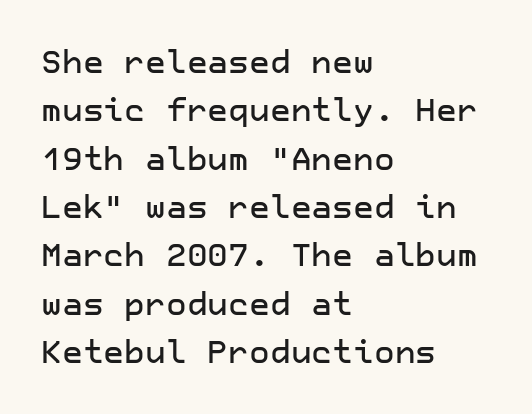
Q: Is the text italic (slanted)? A: No, it is upright.
Q: Is the typeface a serif or a sans-serif typeface? A: Sans-serif.
Q: Is the text underlined? A: No.
Q: How is the paragraph aligned? A: Left-aligned.
Q: Is the spacing between letters normal or unusually wide? A: Normal.
Q: Is the spacing between lines tight, normal or loose? A: Normal.
Q: Width (condensed, normal, or wide)? A: Normal.
Q: Stroke contrast? A: Low.
Q: x-height? A: Medium.
